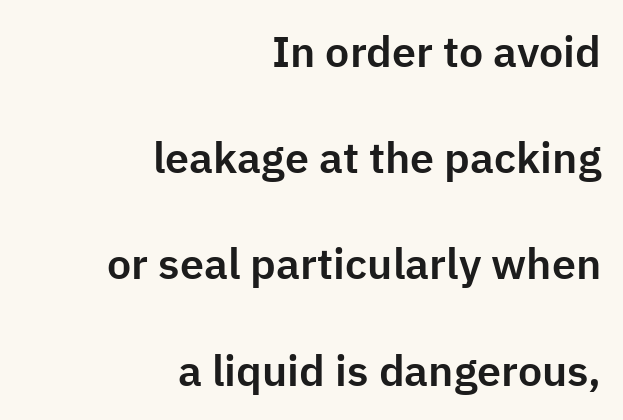
Every character sits straight up, as roman type does. Stroke terminals: plain, sans-serif. The compositor pushed each line to the right boundary. Beneath every word, the page is bare. Characters follow at the spacing the type designer built in.
